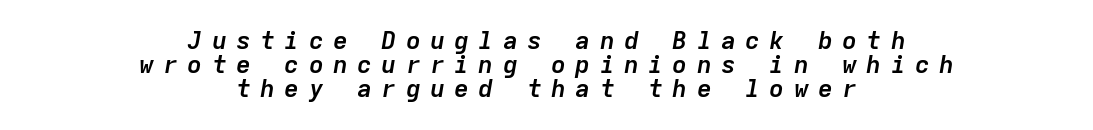
Short and long lines alike share a common midpoint. Words appear elongated and porous because spacing is wide. Descenders are the only things crossing below the line. Bold? Absolutely — the strokes are thick and heavy. Does the lettering tilt? It does — this is italic. Successive baselines arrive quickly, one right under another.
